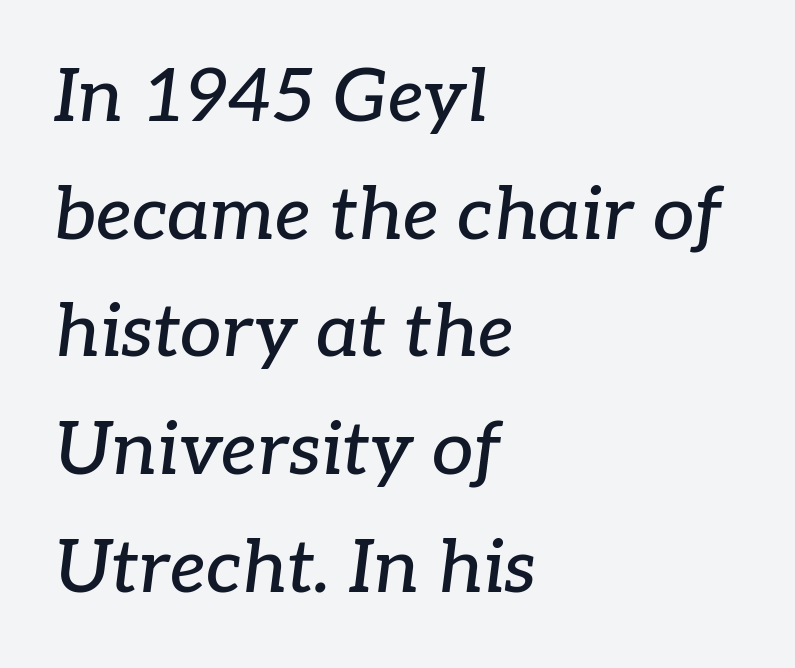
The typesetter chose a ragged-right arrangement here. This sample uses plain, unmodified letter spacing. The font family rendered here belongs to the serif group. One glance says typical: line gaps are just what's usual. The baseline area is clear. Is this a fixed-width face? No — the glyphs have proportional, varying widths.
